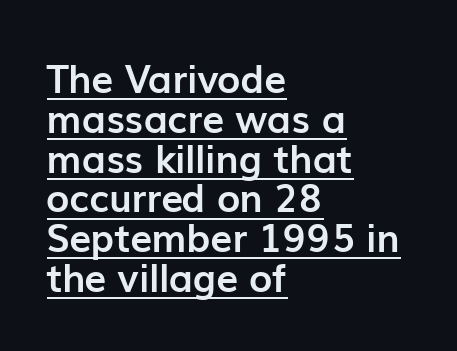
{"serif": "no", "italic": "no", "bold": "yes", "weight": "semibold", "width": "normal", "stroke_contrast": "low", "x_height": "medium", "monospaced": "no", "underline": "yes", "align": "left", "line_spacing": "tight", "line_spacing_ratio": 1.02, "letter_spacing": "normal", "letter_spacing_em": 0.0, "glyph_px": 39}
